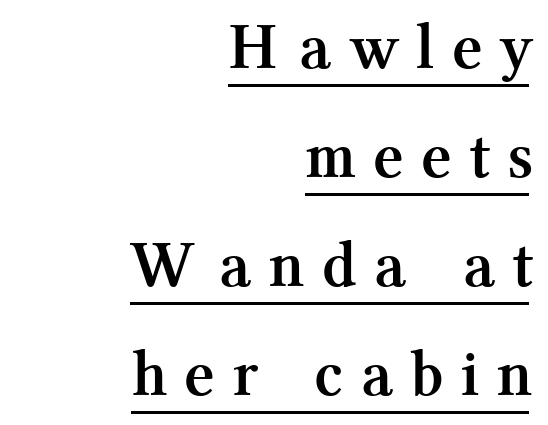
Loose tracking; the words dissolve into strings of separated letters. Small tapered or slab feet sit at the stroke ends, so this counts as serif. Every character sits straight up, as roman type does. A rule runs beneath these lines of type.
